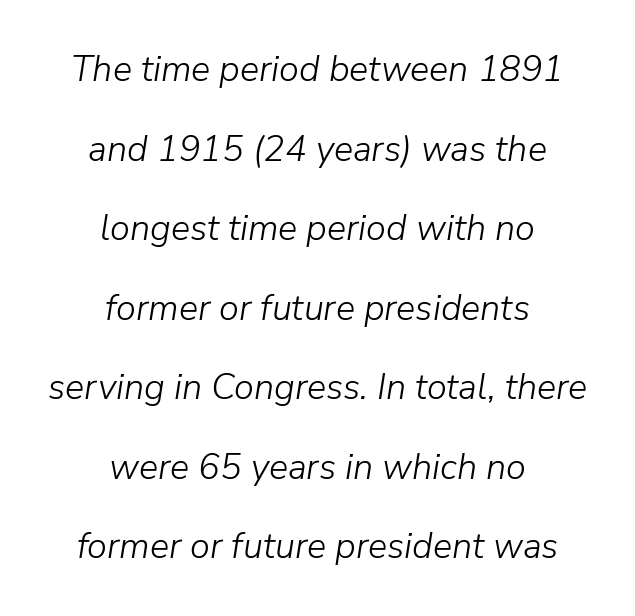
The image shows 36 px light type, italic (leaning right); set centered, loose line spacing (2.21x), normal letter spacing, not underlined; low stroke contrast and a medium x-height.
